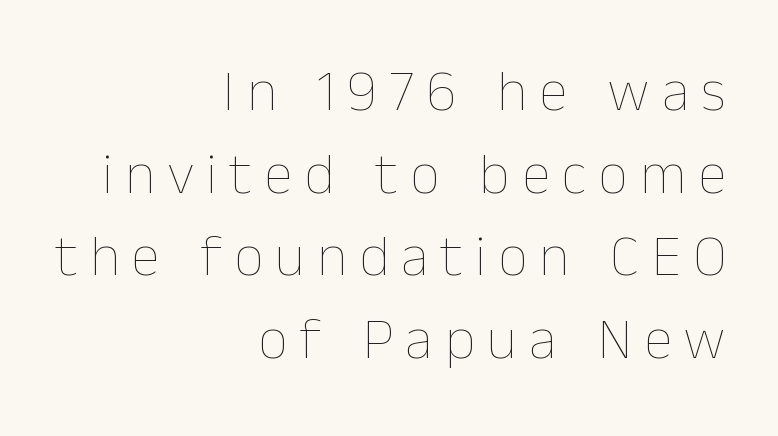
The weight would be labelled regular, book, light, or lighter still. The rows are spaced the way most documents space them. Any mark beneath the type? The region is blank. This is the regular roman posture of the typeface.
